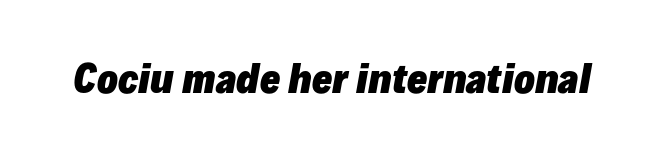
Q: Is the text bold? A: Yes.
Q: Is the text italic (slanted)? A: Yes, it leans right by about 10 degrees.
Q: Is the text underlined? A: No.
Q: Is the spacing between letters normal or unusually wide? A: Normal.
Q: Width (condensed, normal, or wide)? A: Normal.
Q: Stroke contrast? A: Low.
Q: x-height? A: Medium.
Q: Monospaced? A: No.
